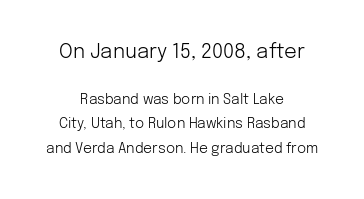
The font is comparable to plain body text, perhaps lighter. Words float on clear page, feet unadorned. The composition opens big and finishes small. Unlike italic type, these characters show no tilt at all. A centered setting, common on invitations and titles, is used for this passage.
